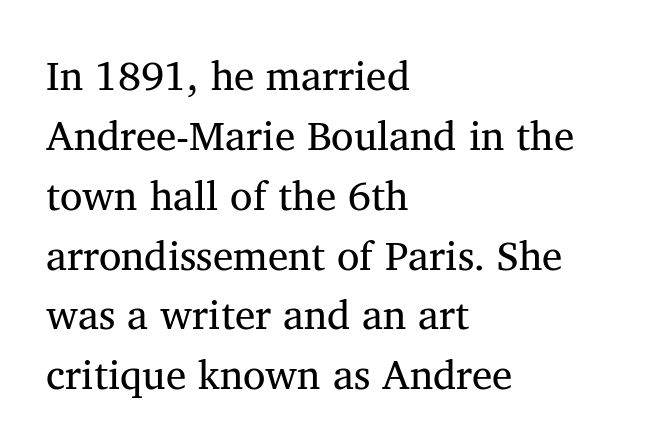
The image shows 41 px regular-weight serif type; set left-aligned, normal line spacing (1.46x), normal letter spacing, not underlined; medium stroke contrast and a medium x-height.
